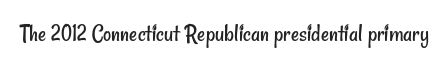
Q: Is the text bold? A: No.
Q: Is the text underlined? A: No.
Q: Is the spacing between letters normal or unusually wide? A: Normal.
